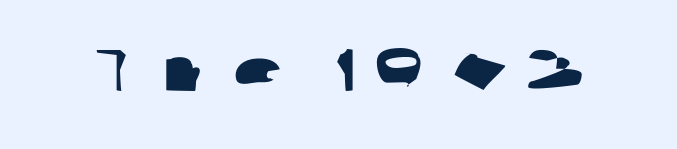
You could only call the tracking loose — the letters float apart. Character widths vary here, with narrow letters taking less room than wide ones. This rendering features lettering with no underline. Note: no serifs on the glyphs.
